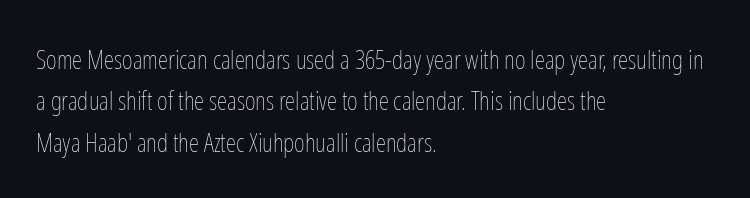
Each stroke keeps to a modest, everyday thickness or less. Whoever set this chose a conventional vertical rhythm. Caption: multi-line text, flush left, ragged right. Underlining? Definitely not there.
